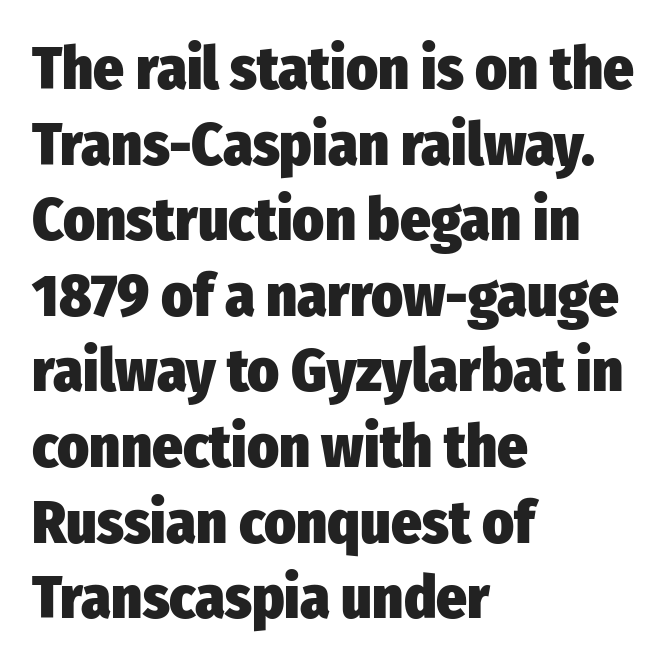
{"serif": "no", "italic": "no", "bold": "yes", "weight": "heavy", "width": "condensed", "stroke_contrast": "low", "x_height": "medium", "monospaced": "no", "underline": "no", "align": "left", "line_spacing": "normal", "line_spacing_ratio": 1.26, "letter_spacing": "normal", "letter_spacing_em": 0.0, "glyph_px": 60}
